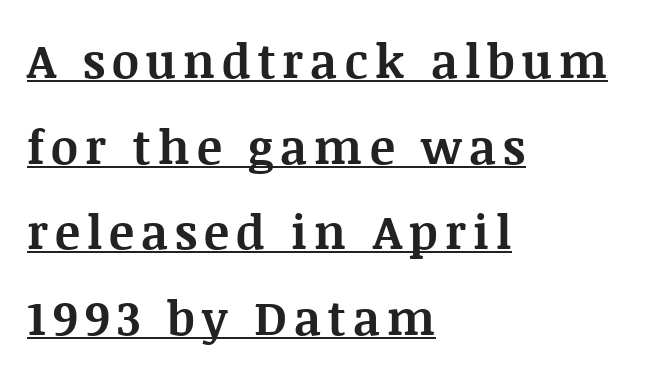
{"serif": "yes", "italic": "no", "bold": "yes", "weight": "bold", "width": "normal", "stroke_contrast": "medium", "x_height": "large", "monospaced": "no", "underline": "yes", "align": "left", "line_spacing_ratio": 1.82, "glyph_px": 47}
